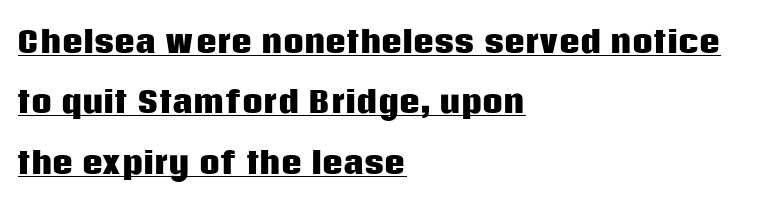
These characters rest on top of a visible drawn line. Do the characters align in a grid? No, the font is proportional. Does extra space separate the letters? No, they use regular spacing. Letterform terminals end flat and unadorned throughout the passage.
